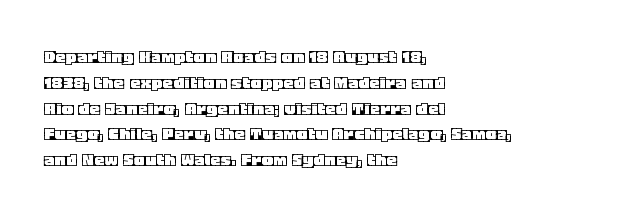
{"italic": "no", "underline": "no", "align": "left", "line_spacing_ratio": 1.23, "letter_spacing": "normal", "letter_spacing_em": 0.0, "glyph_px": 21}
